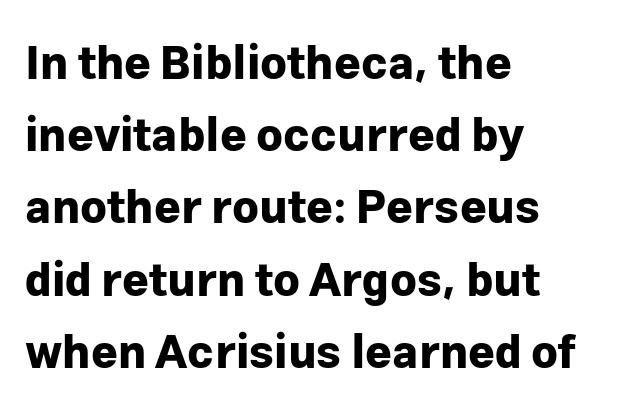
{"serif": "no", "italic": "no", "bold": "yes", "weight": "bold", "width": "normal", "stroke_contrast": "low", "x_height": "medium", "monospaced": "no", "underline": "no", "align": "left", "line_spacing": "normal", "line_spacing_ratio": 1.57, "letter_spacing": "normal", "letter_spacing_em": 0.0, "glyph_px": 46}
